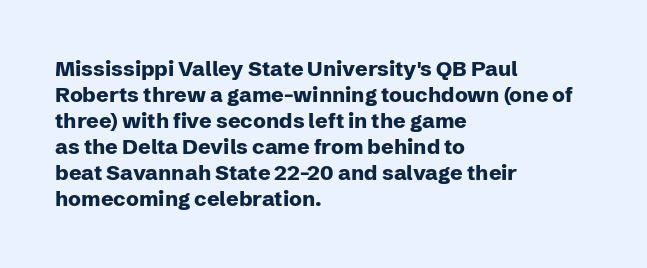
The image shows 21 px bold type, upright; set left-aligned, line spacing 1.24x, normal letter spacing, not underlined.
